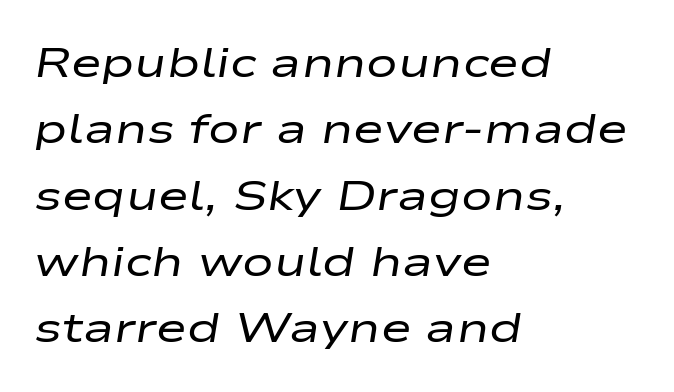
Q: Is the text bold? A: No.
Q: Is the text italic (slanted)? A: Yes, it leans right by about 9 degrees.
Q: Is the text underlined? A: No.
Q: How is the paragraph aligned? A: Left-aligned.
Q: Is the spacing between letters normal or unusually wide? A: Normal.
Q: Is the spacing between lines tight, normal or loose? A: Normal.
Q: Width (condensed, normal, or wide)? A: Wide.
Q: Stroke contrast? A: Low.
Q: x-height? A: Medium.
Q: Monospaced? A: No.
